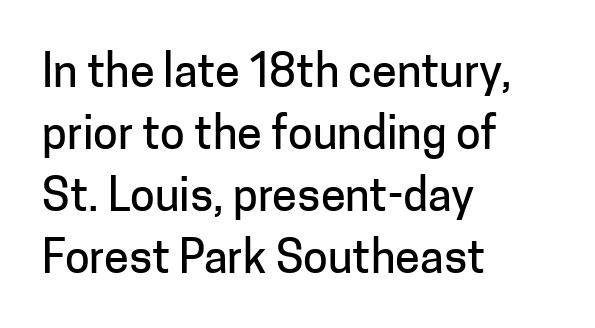
Horizontally, the lines are justified to the leading edge only. Nope, no serifs anywhere on these letters. Normally led — the rows are evenly, conventionally spaced. Is this a fixed-width face? No — the glyphs have proportional, varying widths.
